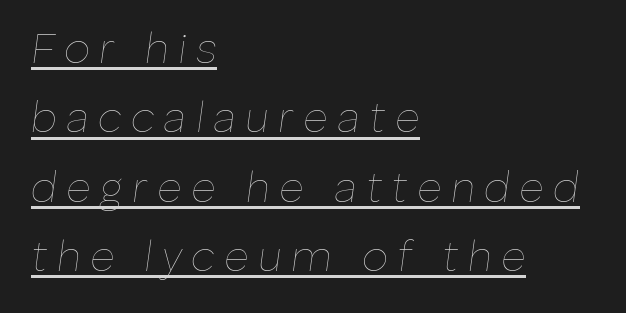
{"italic": "yes", "lean": "right", "slant_degrees": 8, "bold": "no", "weight": "thin", "width": "normal", "stroke_contrast": "low", "x_height": "medium", "monospaced": "no", "underline": "yes", "align": "left", "line_spacing": "normal", "line_spacing_ratio": 1.65, "letter_spacing": "wide", "letter_spacing_em": 0.22, "glyph_px": 42}
